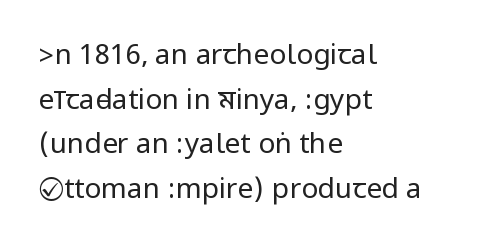
Q: Is the text bold? A: No.
Q: Is the text italic (slanted)? A: No, it is upright.
Q: Is the typeface a serif or a sans-serif typeface? A: Sans-serif.
Q: Is the text underlined? A: No.
Q: How is the paragraph aligned? A: Left-aligned.
Q: Is the spacing between letters normal or unusually wide? A: Normal.
Q: Is the spacing between lines tight, normal or loose? A: Normal.
Q: Width (condensed, normal, or wide)? A: Condensed.
Q: Stroke contrast? A: Low.
